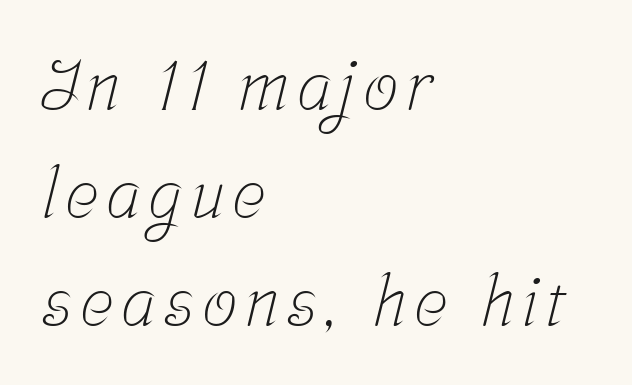
Q: Is the text bold? A: No.
Q: Is the typeface a serif or a sans-serif typeface? A: Serif.
Q: Is the text underlined? A: No.
Q: How is the paragraph aligned? A: Left-aligned.
Q: Is the spacing between lines tight, normal or loose? A: Normal.
Q: Width (condensed, normal, or wide)? A: Condensed.
Q: Stroke contrast? A: Low.
Q: x-height? A: Medium.
Q: Monospaced? A: No.
